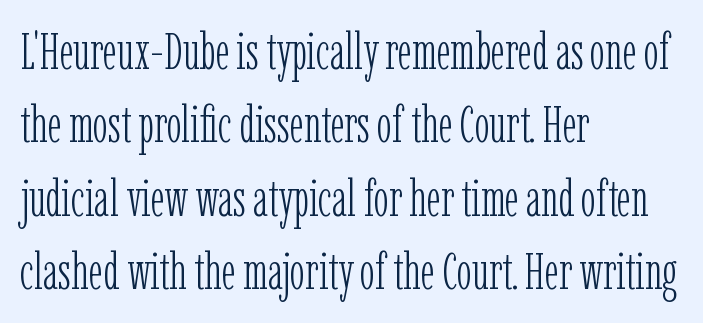
Q: Is the text bold? A: No.
Q: Is the text italic (slanted)? A: No, it is upright.
Q: Is the typeface a serif or a sans-serif typeface? A: Serif.
Q: Is the text underlined? A: No.
Q: How is the paragraph aligned? A: Left-aligned.
Q: Is the spacing between letters normal or unusually wide? A: Normal.
Q: Is the spacing between lines tight, normal or loose? A: Normal.
Q: Width (condensed, normal, or wide)? A: Condensed.
Q: Stroke contrast? A: Low.
Q: x-height? A: Medium.
Q: Monospaced? A: No.
